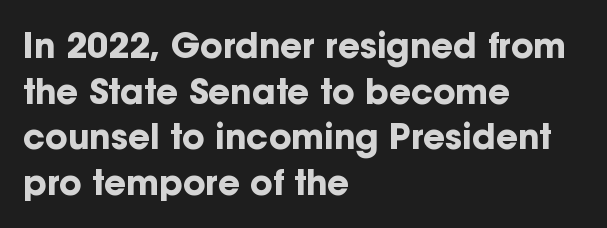
The image shows 34 px bold sans-serif type, upright; set left-aligned, normal line spacing (1.34x), normal letter spacing, not underlined; low stroke contrast and a medium x-height.
